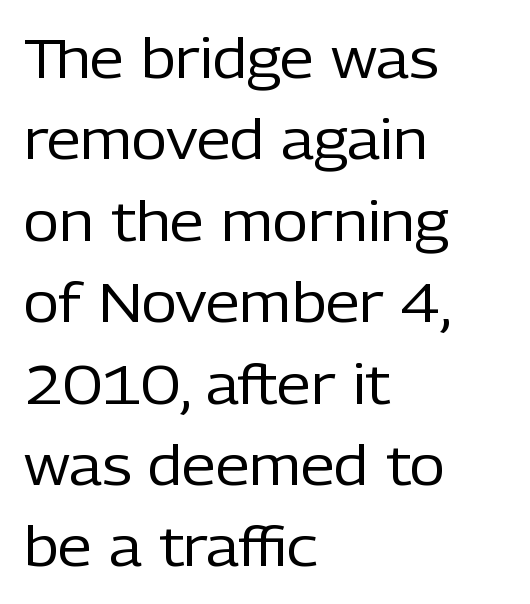
Q: Is the text bold? A: No.
Q: Is the text italic (slanted)? A: No, it is upright.
Q: Is the typeface a serif or a sans-serif typeface? A: Sans-serif.
Q: Is the text underlined? A: No.
Q: How is the paragraph aligned? A: Left-aligned.
Q: Is the spacing between letters normal or unusually wide? A: Normal.
Q: Is the spacing between lines tight, normal or loose? A: Normal.
Q: Width (condensed, normal, or wide)? A: Normal.
Q: Stroke contrast? A: Low.
Q: x-height? A: Medium.
Q: Monospaced? A: No.
